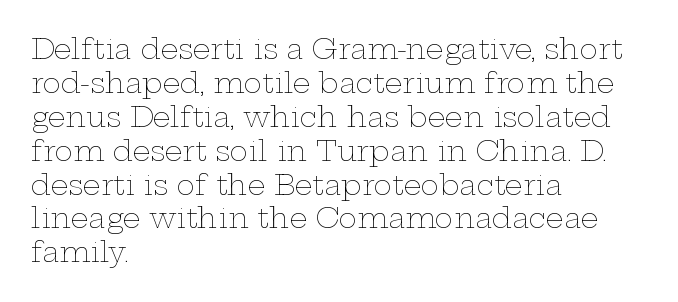
Where is the straight margin? On the left. If you drew a line through each stem, it would be perfectly vertical. There is no visible air inserted between adjacent glyphs. This sample has the flowing, uneven cadence of proportional lettering. The baseline area is clear. The weight tops out at a normal text grade.
